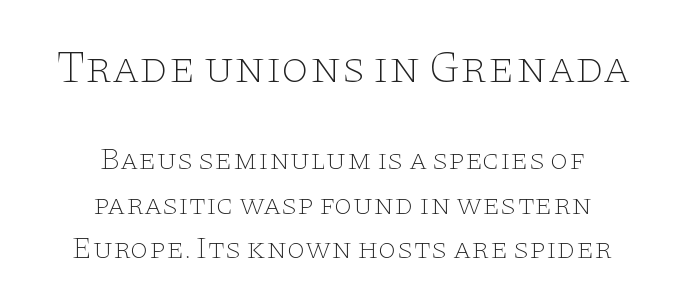
{"serif": "yes", "italic": "no", "bold": "no", "weight": "thin", "width": "wide", "stroke_contrast": "low", "x_height": "large", "monospaced": "no", "underline": "no", "align": "center", "line_spacing": "normal", "line_spacing_ratio": 1.49, "letter_spacing": "normal", "letter_spacing_em": 0.0, "larger_block": "first", "size_ratio": 1.5, "glyph_px": 45}
